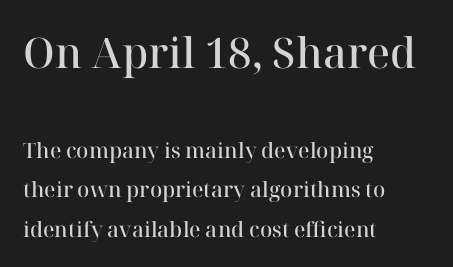
{"serif": "yes", "italic": "no", "bold": "semi", "weight": "semibold", "width": "normal", "stroke_contrast": "high", "x_height": "medium", "monospaced": "no", "underline": "no", "align": "left", "line_spacing_ratio": 1.87, "letter_spacing": "normal", "letter_spacing_em": 0.0, "larger_block": "first", "size_ratio": 2.0, "glyph_px": 42}
